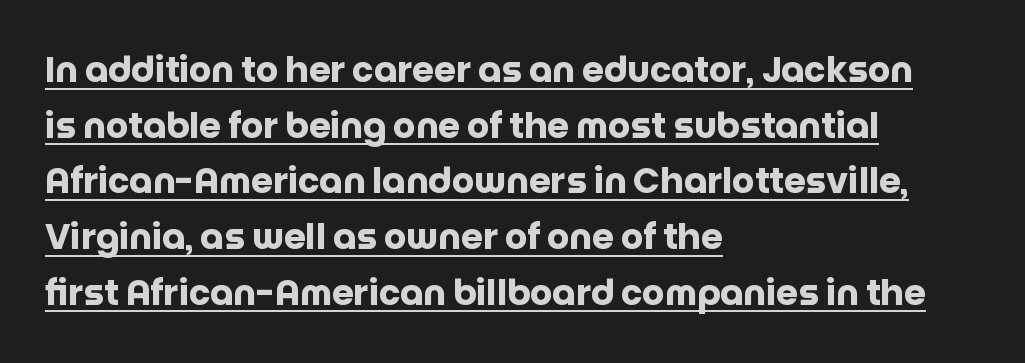
The ragged edge is on the right, which tells us the setting is flush left. Nope, no serifs anywhere on these letters. Honestly, the underline is the first thing you notice here. Characters remain perfectly vertical along every line.
